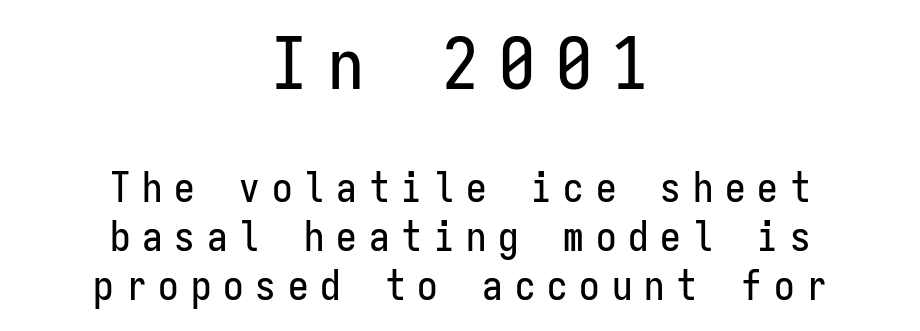
I'd call this a sans setting — the letters go barefoot. Two sizes are in play, and the larger belongs to the first block. Which margin do the lines hug? Neither — every line sits in the middle. The area under the type is left untouched. Inter-character spacing is expanded well beyond the font's built-in metrics. Quick note: not italic, upright.
